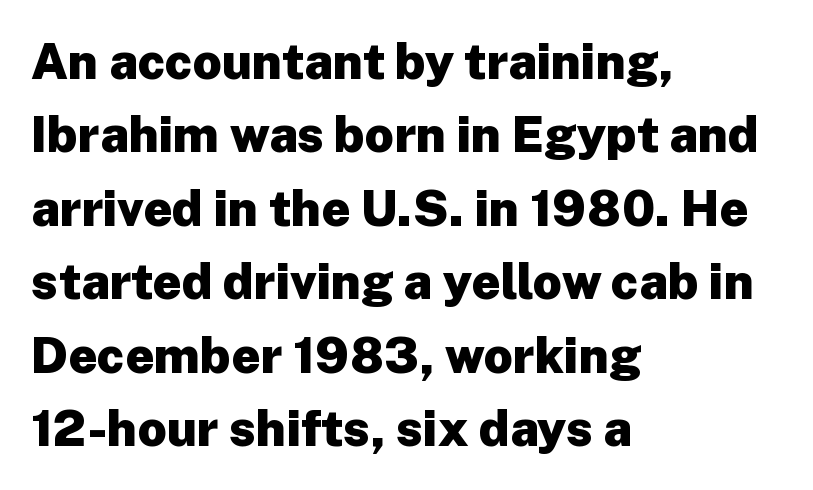
{"serif": "no", "italic": "no", "bold": "yes", "weight": "heavy", "width": "normal", "stroke_contrast": "low", "x_height": "medium", "monospaced": "no", "underline": "no", "align": "left", "line_spacing": "normal", "line_spacing_ratio": 1.47, "letter_spacing": "normal", "letter_spacing_em": 0.0, "glyph_px": 50}
